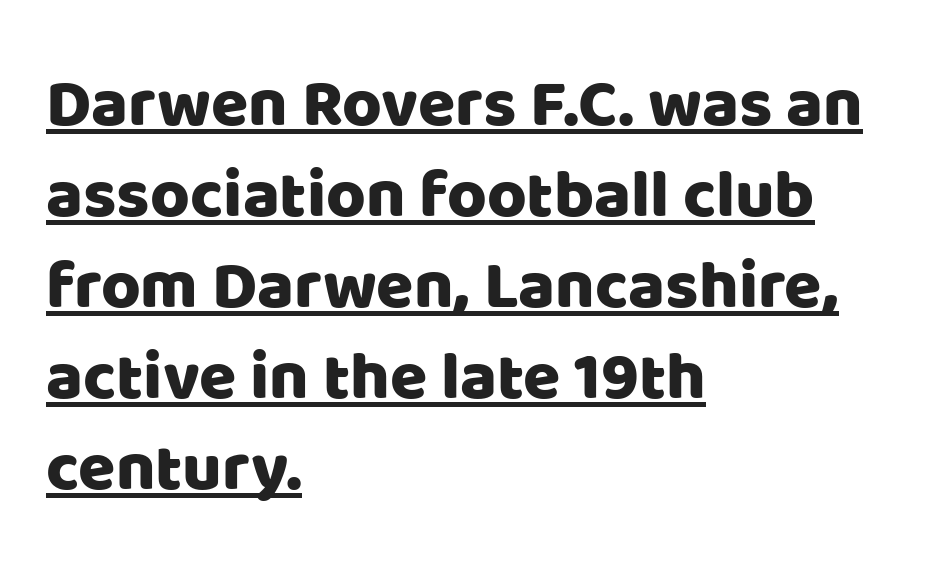
The letters advance in unequal steps, a hallmark of proportional type. The lettering holds an erect, upright posture throughout. Has an underline been added? It has. In terms of letterspacing, this is plain default setting. The text was rendered using a sans face with plain stroke endings. In terms of leading, this rendering sits right in the middle.
